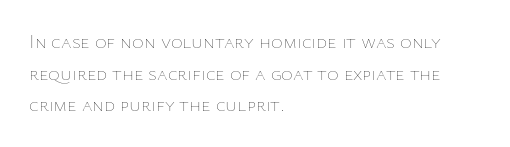
Q: Is the text bold? A: No.
Q: Is the text italic (slanted)? A: No, it is upright.
Q: Is the text underlined? A: No.
Q: How is the paragraph aligned? A: Left-aligned.
Q: Is the spacing between letters normal or unusually wide? A: Normal.
Q: Is the spacing between lines tight, normal or loose? A: Normal.
